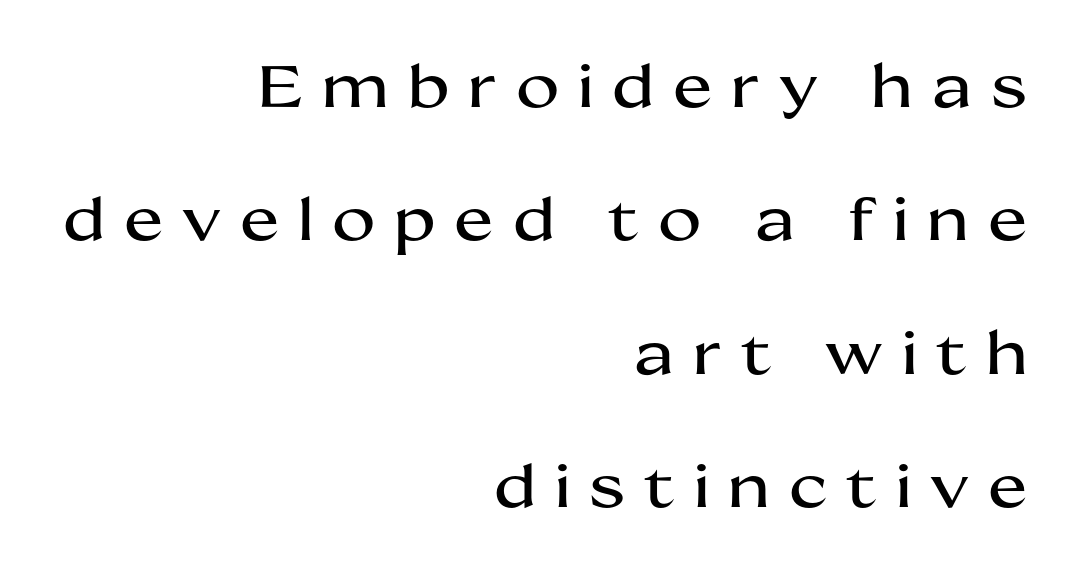
{"italic": "no", "width": "wide", "stroke_contrast": "medium", "x_height": "medium", "monospaced": "no", "underline": "no", "align": "right", "line_spacing": "loose", "line_spacing_ratio": 2.26, "letter_spacing": "wide", "letter_spacing_em": 0.32, "glyph_px": 59}
